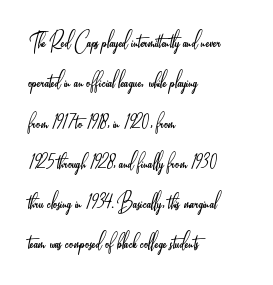
Q: Is the text bold? A: No.
Q: Is the text italic (slanted)? A: Yes.
Q: Is the text underlined? A: No.
Q: How is the paragraph aligned? A: Left-aligned.
Q: Is the spacing between letters normal or unusually wide? A: Normal.
Q: Is the spacing between lines tight, normal or loose? A: Normal.
